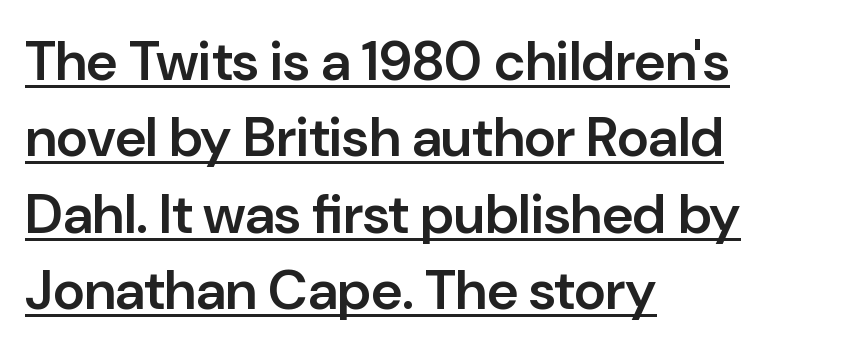
Q: Is the text bold? A: Semi-bold.
Q: Is the text italic (slanted)? A: No, it is upright.
Q: Is the typeface a serif or a sans-serif typeface? A: Sans-serif.
Q: Is the text underlined? A: Yes.
Q: How is the paragraph aligned? A: Left-aligned.
Q: Is the spacing between letters normal or unusually wide? A: Normal.
Q: Is the spacing between lines tight, normal or loose? A: Normal.
Q: Width (condensed, normal, or wide)? A: Normal.
Q: Stroke contrast? A: Low.
Q: x-height? A: Medium.
Q: Monospaced? A: No.
